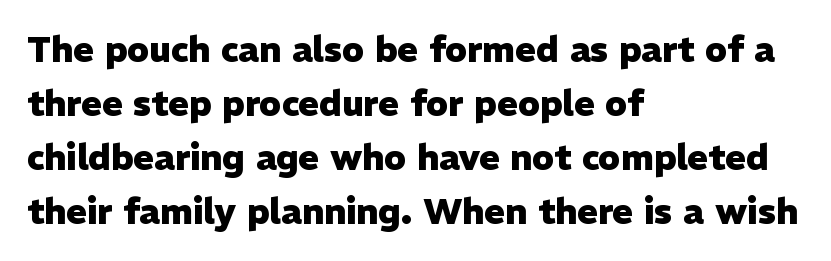
Italic: no, the glyphs are upright roman. A sans-serif font was chosen for this passage. The passage shown is emphatically bold. Summary of vertical rhythm: regular, with standard interline spacing. Has an underline been added? It has not.
